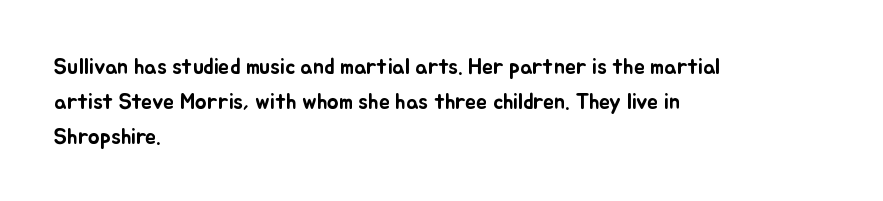
The letters stand straight up with perfectly vertical stems. The strip under each line holds only bare page. Each new line begins a customary step beneath the previous one. Inter-character spacing is left at the font's built-in metrics. The paragraph shown leans on its left margin.
